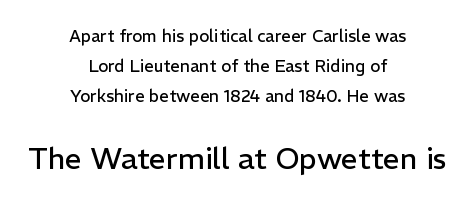
The image shows 30 px regular-weight sans-serif type, upright; set centered, line spacing 1.76x, normal letter spacing, not underlined; the second (bottom) block is 1.76x larger; low stroke contrast and a medium x-height.
